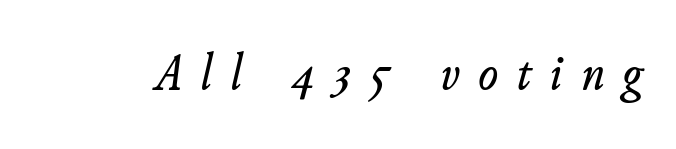
Q: Is the text italic (slanted)? A: Yes, it leans right by about 11 degrees.
Q: Is the text underlined? A: No.
Q: Is the spacing between letters normal or unusually wide? A: Unusually wide.
Q: Width (condensed, normal, or wide)? A: Normal.
Q: Stroke contrast? A: Low.
Q: x-height? A: Small.
Q: Monospaced? A: No.
